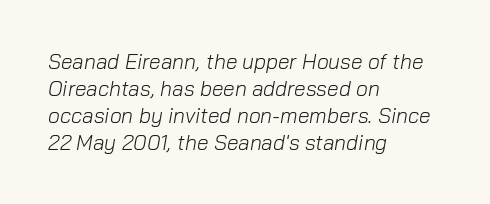
The type is set solid horizontally, with unmodified tracking. This reads as an unemphasized weight, regular at the heaviest. Does the leading feel generous? No, just average. The paragraph shown leans on its left margin. Decoration check: the copy has no underline.
